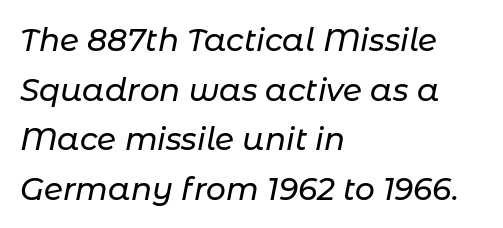
Lines of text with bare space underneath. You could not count columns in this text — the font is proportionally spaced. Each word holds together tightly as a unit, with standard inter-letter gaps. If you drew a line through each stem, it would be angled.
